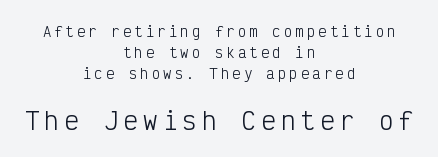
The image shows 24 px text type, upright; set centered, normal line spacing (1.49x), unusually wide letter spacing (+0.22 em), not underlined; the second (bottom) block is 1.71x larger.
